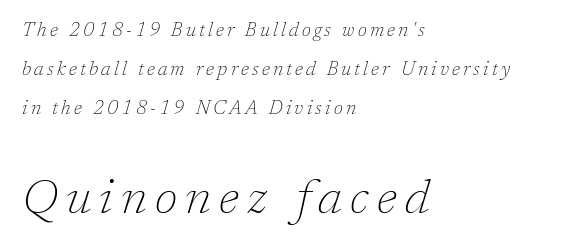
Q: Is the text bold? A: No.
Q: Is the text italic (slanted)? A: Yes, it leans right by about 17 degrees.
Q: Is the typeface a serif or a sans-serif typeface? A: Serif.
Q: Is the text underlined? A: No.
Q: How is the paragraph aligned? A: Left-aligned.
Q: Is the spacing between lines tight, normal or loose? A: Loose.
Q: Which block of text is set in a larger size, the first (top) or the second (bottom)? A: The second (bottom) one.
Q: Width (condensed, normal, or wide)? A: Normal.
Q: Stroke contrast? A: Low.
Q: x-height? A: Medium.
Q: Monospaced? A: No.
